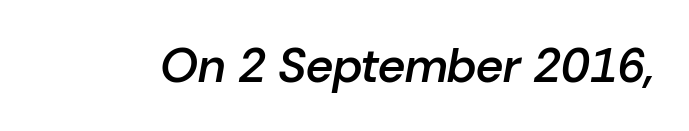
Glyph-to-glyph distance matches everyday printed text. Notice how the stems are inclined rather than vertical — that's the hallmark of italics. Every letter is mildly thick-stroked: semibold rather than bold. Plain, unruled lines of type. This sample has the flowing, uneven cadence of proportional lettering.
